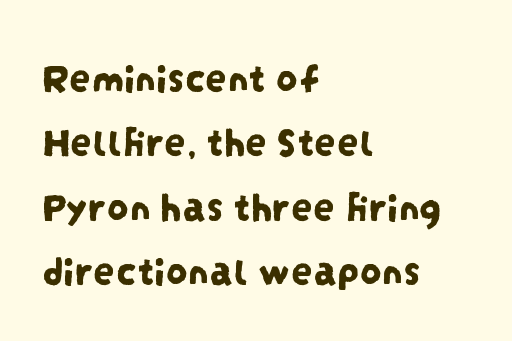
Whoever set this chose a conventional vertical rhythm. The face used here is a sans, in the tradition of grotesques and geometrics. The letters sit at their default tracking, neither squeezed nor spread. Visually the block forms a straight wall on the left and a jagged coastline on the right. The rendering uses natural spacing where letterforms have individual widths. Decoration check: the copy has no underline.
